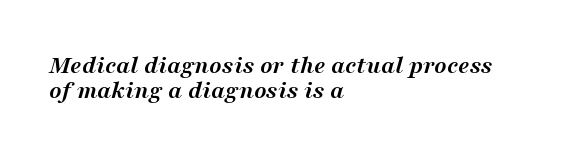
Horizontal alignment here is leftward, the default for most running prose. These words are printed bold, with thick strokes throughout. There is no visible air inserted between adjacent glyphs. Students, observe: this is what under-led, compact text looks like.
